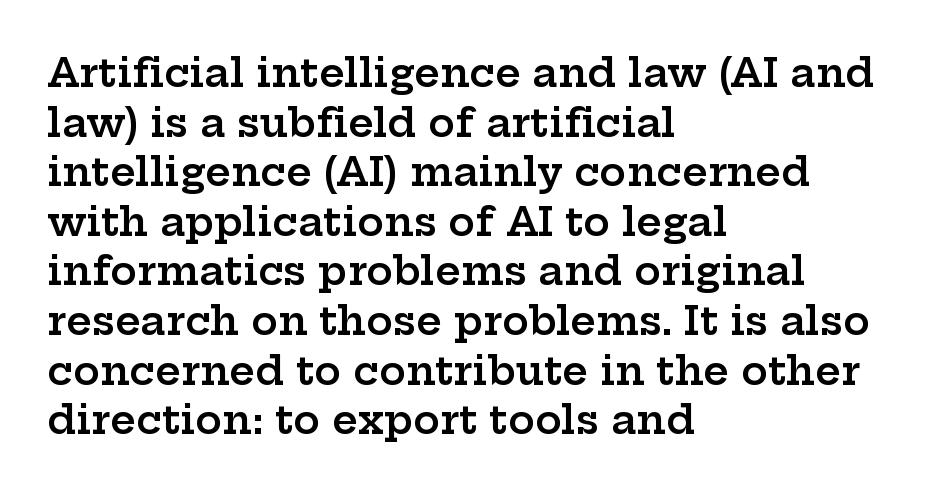
This rendering leaves character spacing at its baseline value. Unlike italic type, these characters show no tilt at all. Think of a printed novel: that variable character pitch is what you see here. Where is the straight margin? On the left. Unmarked baselines from the first word to the last.
